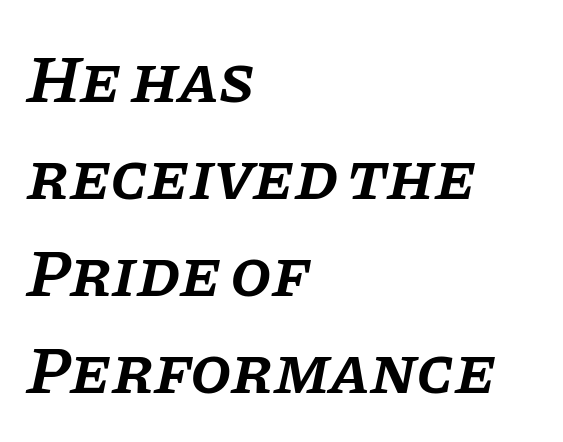
A typesetter would call this proportional, since set widths differ per character. Rule under the text: the space is simply empty. What weight is shown? A semibold, between regular and bold. Short note: letters normally spaced. Baseline-to-baseline distance is the conventional proportion of letter height.
